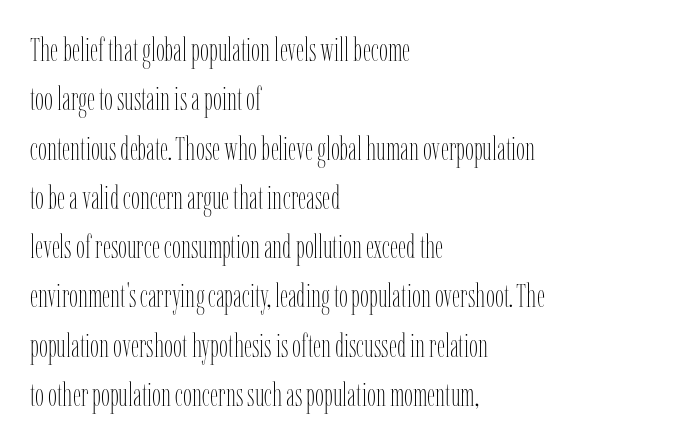
Q: Is the text bold? A: No.
Q: Is the text italic (slanted)? A: No, it is upright.
Q: Is the text underlined? A: No.
Q: How is the paragraph aligned? A: Left-aligned.
Q: Is the spacing between letters normal or unusually wide? A: Normal.
Q: Is the spacing between lines tight, normal or loose? A: Normal.
Q: Width (condensed, normal, or wide)? A: Condensed.
Q: Stroke contrast? A: Low.
Q: x-height? A: Medium.
Q: Monospaced? A: No.
